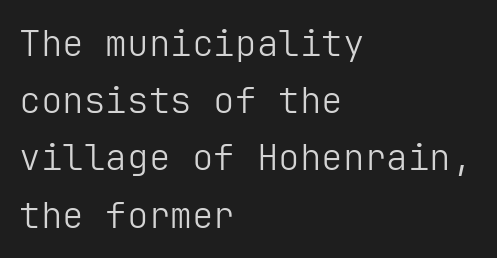
Q: Is the text bold? A: No.
Q: Is the text italic (slanted)? A: No, it is upright.
Q: Is the typeface a serif or a sans-serif typeface? A: Sans-serif.
Q: Is the text underlined? A: No.
Q: How is the paragraph aligned? A: Left-aligned.
Q: Is the spacing between letters normal or unusually wide? A: Normal.
Q: Is the spacing between lines tight, normal or loose? A: Normal.
Q: Width (condensed, normal, or wide)? A: Normal.
Q: Stroke contrast? A: Low.
Q: x-height? A: Medium.
